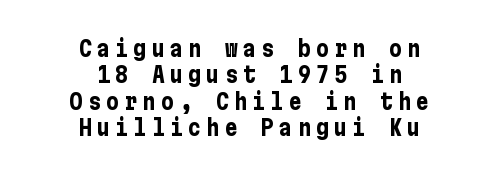
The string is rendered with underlining switched off. Does the weight exceed regular? Yes, all the way to bold. Upright lettering throughout. The line texture is sparse and dotted thanks to wide tracking. These lines are centered, leaving both edges ragged.
